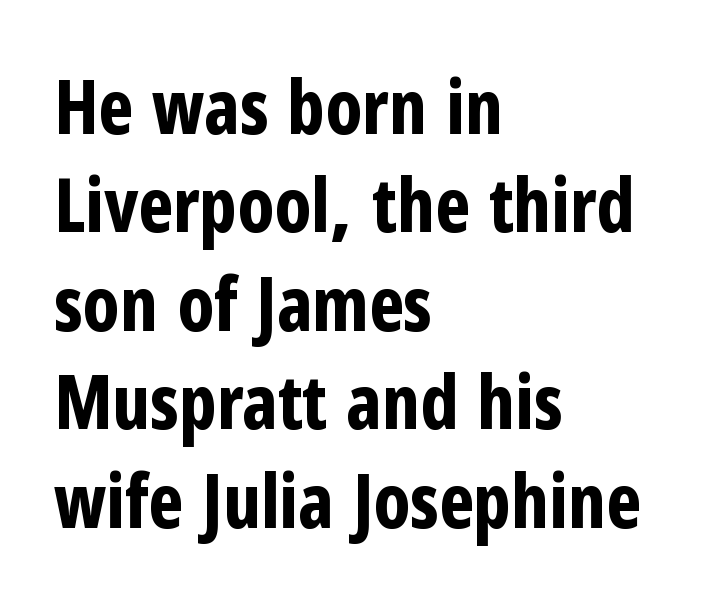
A typesetter would call this zero additional tracking. Observe the absence of serifs on each vertical stroke in this sample. Caption: multi-line text, flush left, ragged right. The letters stand upright; this is a roman face.
